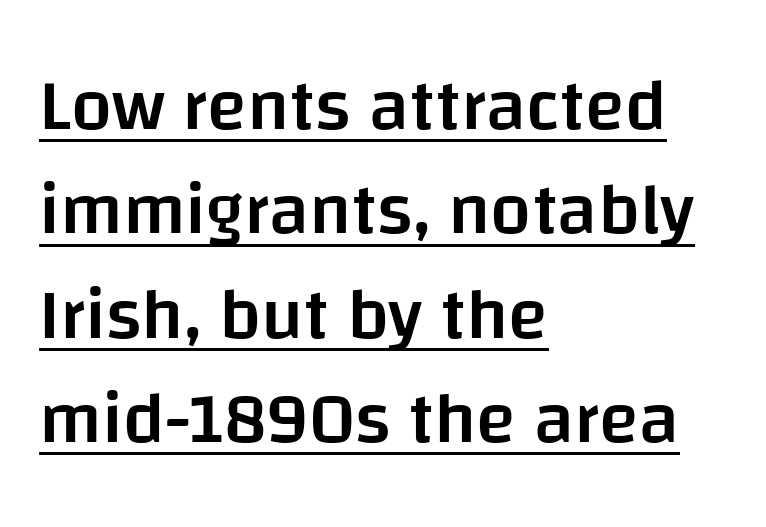
Q: Is the text bold? A: Semi-bold.
Q: Is the text italic (slanted)? A: No, it is upright.
Q: Is the typeface a serif or a sans-serif typeface? A: Sans-serif.
Q: Is the text underlined? A: Yes.
Q: How is the paragraph aligned? A: Left-aligned.
Q: Is the spacing between letters normal or unusually wide? A: Normal.
Q: Is the spacing between lines tight, normal or loose? A: Normal.
Q: Width (condensed, normal, or wide)? A: Normal.
Q: Stroke contrast? A: Low.
Q: x-height? A: Large.
Q: Monospaced? A: No.
